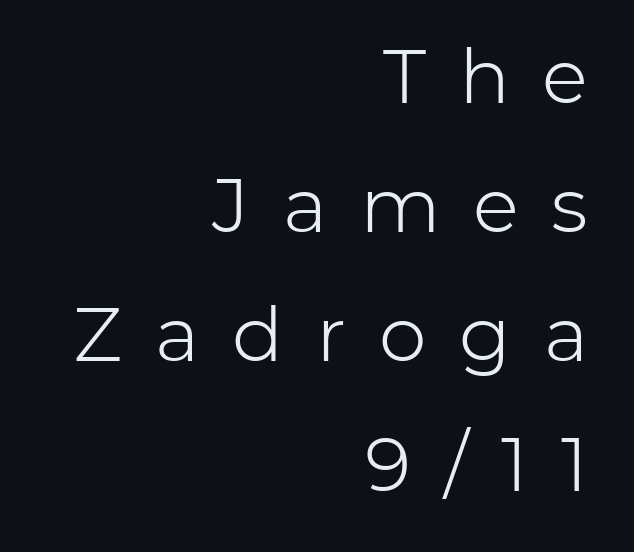
The image shows 76 px light sans-serif type, upright; set right-aligned, normal line spacing (1.7x), unusually wide letter spacing (+0.43 em), not underlined; low stroke contrast and a medium x-height.
